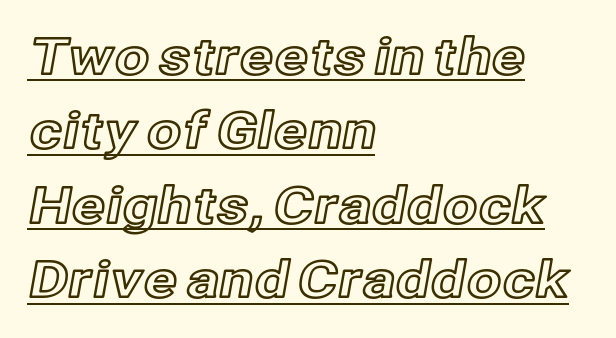
{"width": "normal", "x_height": "medium", "monospaced": "no", "underline": "yes", "align": "left", "line_spacing": "normal", "line_spacing_ratio": 1.49, "letter_spacing": "normal", "letter_spacing_em": 0.0, "glyph_px": 50}
